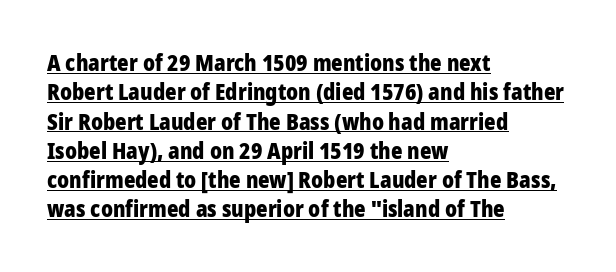
{"italic": "no", "bold": "yes", "underline": "yes", "align": "left", "line_spacing": "normal", "line_spacing_ratio": 1.33, "letter_spacing": "normal", "letter_spacing_em": 0.0, "glyph_px": 22}
